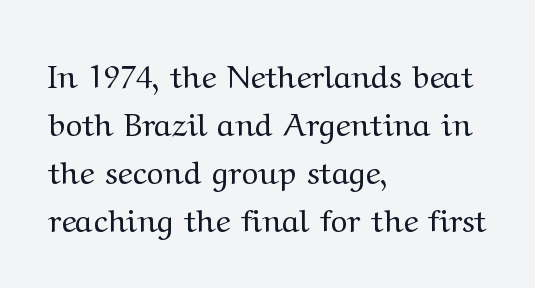
{"serif": "yes", "italic": "no", "bold": "no", "weight": "regular", "width": "wide", "stroke_contrast": "medium", "x_height": "medium", "monospaced": "no", "underline": "no", "align": "left", "line_spacing": "normal", "line_spacing_ratio": 1.5, "letter_spacing": "normal", "letter_spacing_em": 0.0, "glyph_px": 32}
